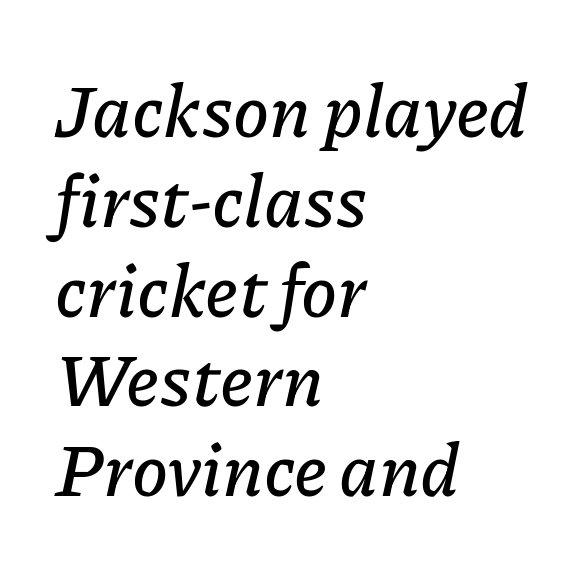
{"italic": "yes", "lean": "right", "slant_degrees": 11, "width": "normal", "stroke_contrast": "low", "x_height": "medium", "monospaced": "no", "underline": "no", "align": "left", "line_spacing_ratio": 1.23, "letter_spacing": "normal", "letter_spacing_em": 0.0, "glyph_px": 73}
